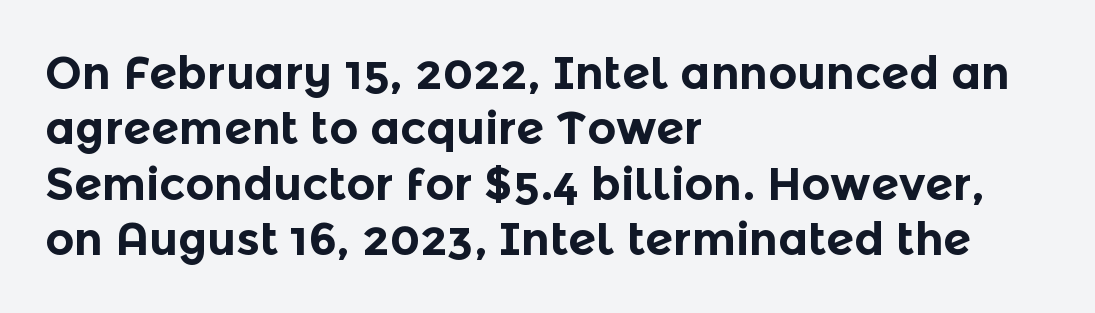
If you drew a ruler down the left edge, every line would touch it. What stands out about the letter spacing? Nothing — it is the standard amount. Summary of weight: heavy, a full bold. Each letter keeps its own natural width here, so spacing adapts to shape. The text was rendered using a sans face with plain stroke endings.
